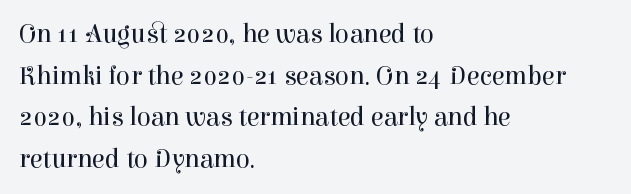
Q: Is the text bold? A: No.
Q: Is the text italic (slanted)? A: No, it is upright.
Q: Is the text underlined? A: No.
Q: How is the paragraph aligned? A: Left-aligned.
Q: Is the spacing between letters normal or unusually wide? A: Normal.
Q: Is the spacing between lines tight, normal or loose? A: Normal.
